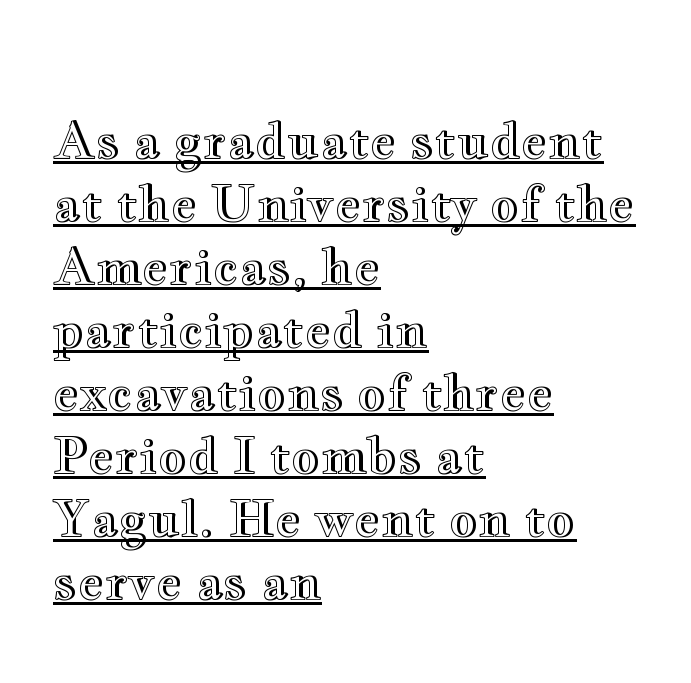
The image shows 50 px wide type, upright; set left-aligned, normal line spacing (1.26x), normal letter spacing, underlined; a small x-height.
